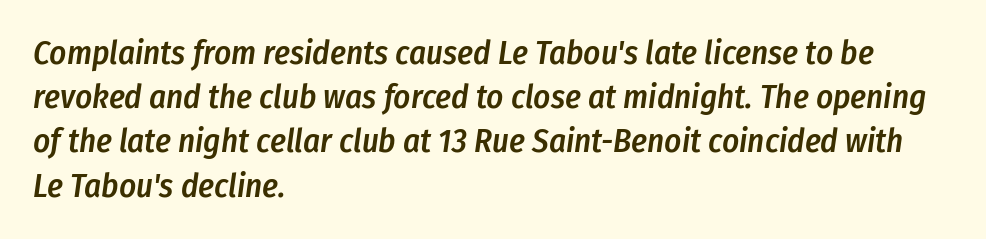
The text block is weighted toward the left margin, trailing off unevenly rightward. Characters follow at the spacing the type designer built in. Regular leading. These words are printed semibold, heavier than regular yet not bold.
